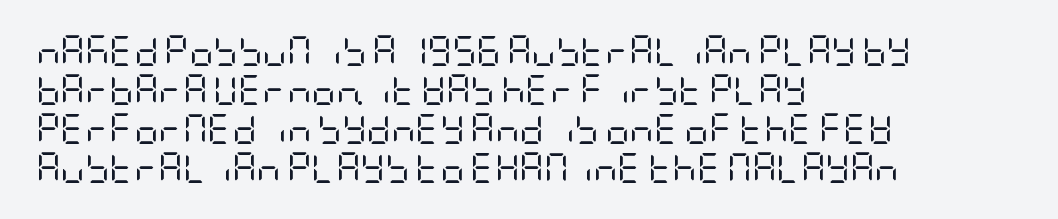
The face looks like a standard text weight, possibly lighter. No italicization has been applied; the sample stays upright. Just letters on the line, the space beneath them empty. All the whitespace from short lines collects on the right.
